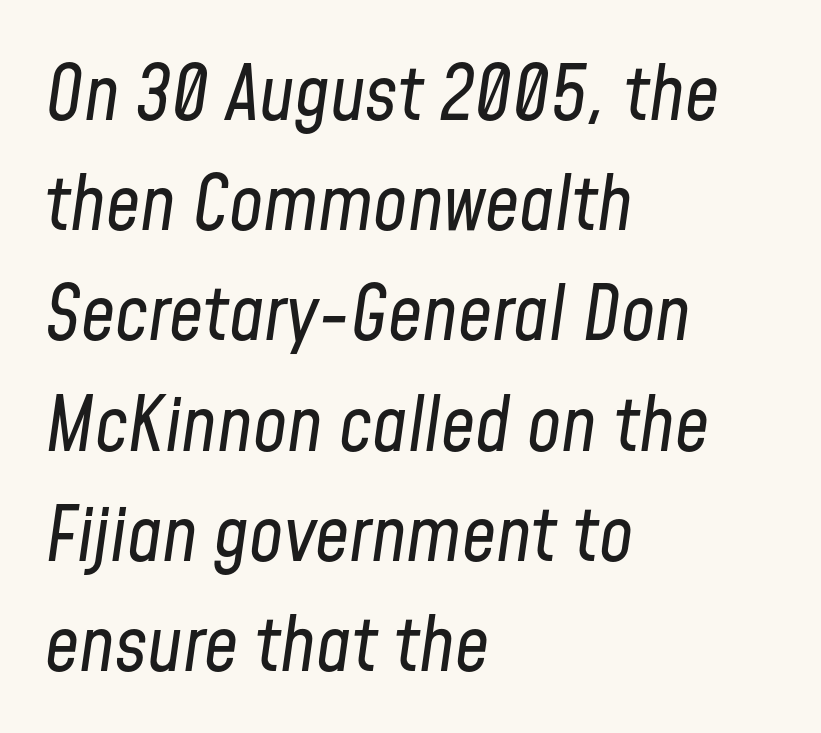
{"italic": "yes", "lean": "right", "slant_degrees": 8, "bold": "no", "weight": "regular", "width": "condensed", "stroke_contrast": "low", "x_height": "medium", "monospaced": "no", "underline": "no", "align": "left", "line_spacing": "normal", "line_spacing_ratio": 1.45, "letter_spacing": "normal", "letter_spacing_em": 0.0, "glyph_px": 76}
